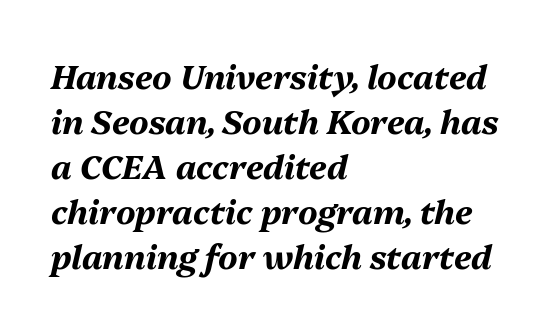
Every letter is thick-stroked: bold, no question. This rendering leaves character spacing at its baseline value. You can tell it's italic because the verticals aren't actually vertical. This rendering features lettering with no underline. Summary of vertical rhythm: regular, with standard interline spacing. Looks like regular typesetting: each glyph gets only the width it needs.
